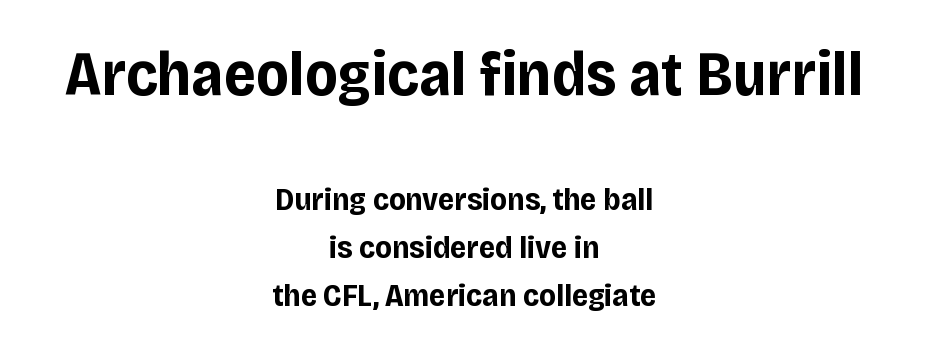
{"serif": "no", "italic": "no", "bold": "yes", "weight": "bold", "width": "normal", "stroke_contrast": "low", "x_height": "large", "monospaced": "no", "underline": "no", "align": "center", "line_spacing": "normal", "line_spacing_ratio": 1.49, "letter_spacing": "normal", "letter_spacing_em": 0.0, "larger_block": "first", "size_ratio": 1.97, "glyph_px": 63}
